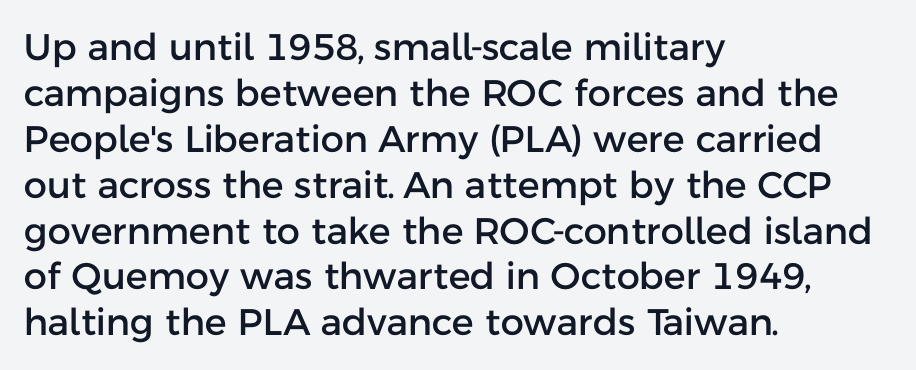
{"serif": "no", "italic": "no", "width": "normal", "stroke_contrast": "low", "x_height": "medium", "monospaced": "no", "underline": "no", "align": "left", "line_spacing_ratio": 1.24, "letter_spacing": "normal", "letter_spacing_em": 0.0, "glyph_px": 37}
